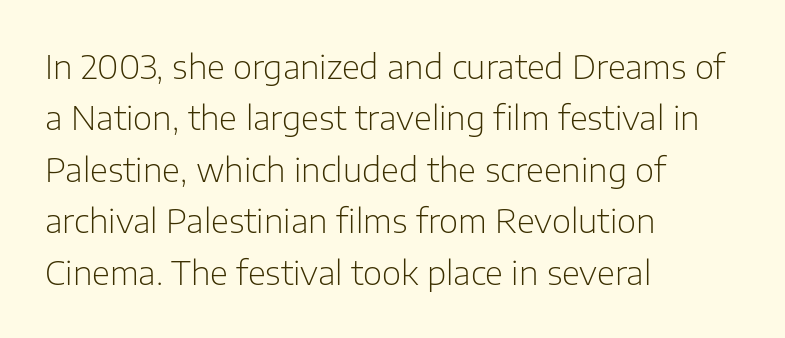
{"serif": "no", "italic": "no", "bold": "no", "weight": "light", "width": "normal", "stroke_contrast": "low", "x_height": "medium", "monospaced": "no", "underline": "no", "align": "left", "line_spacing": "normal", "line_spacing_ratio": 1.56, "letter_spacing": "normal", "letter_spacing_em": 0.0, "glyph_px": 33}
